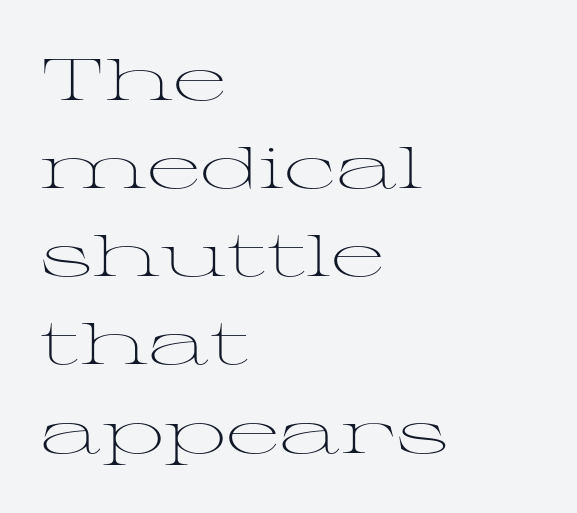
Q: Is the text bold? A: No.
Q: Is the text italic (slanted)? A: No, it is upright.
Q: Is the typeface a serif or a sans-serif typeface? A: Serif.
Q: Is the text underlined? A: No.
Q: How is the paragraph aligned? A: Left-aligned.
Q: Is the spacing between letters normal or unusually wide? A: Normal.
Q: Is the spacing between lines tight, normal or loose? A: Normal.
Q: Width (condensed, normal, or wide)? A: Wide.
Q: Stroke contrast? A: Medium.
Q: x-height? A: Medium.
Q: Monospaced? A: No.
